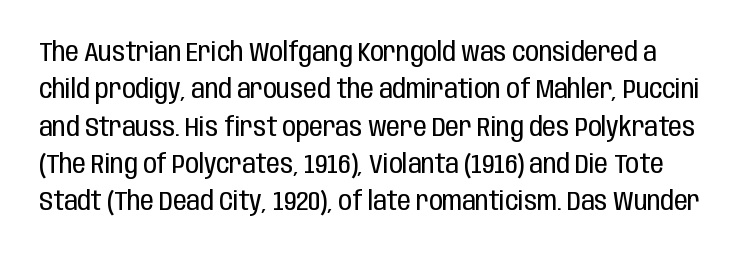
You can tell it's not italic because the verticals are truly vertical. The vertical gap from one line to the next is medium. Check the space under the baseline: it is left empty. Bold? No — there's no thickening of the strokes.
